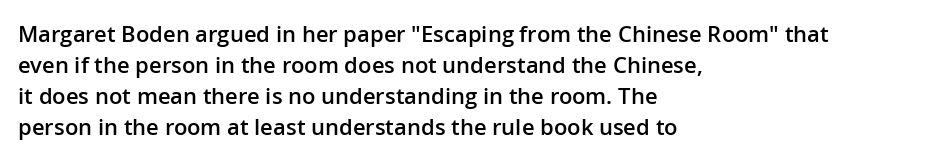
The image shows 22 px text type, upright; set left-aligned, normal line spacing (1.41x), normal letter spacing, not underlined.
